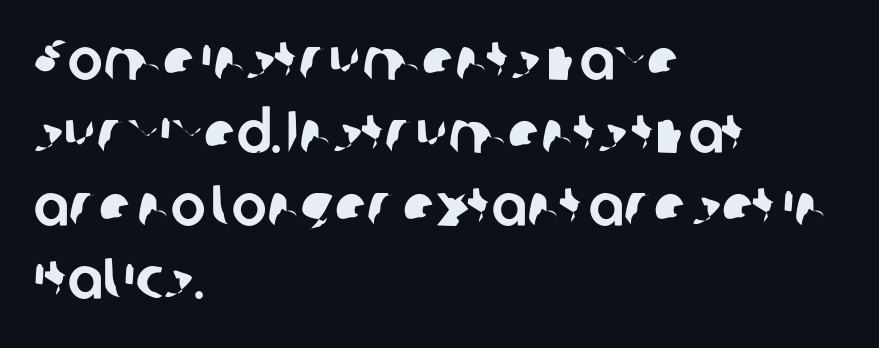
The image shows 59 px sans-serif type; set left-aligned, line spacing 1.24x, normal letter spacing, not underlined; low stroke contrast and a medium x-height.
